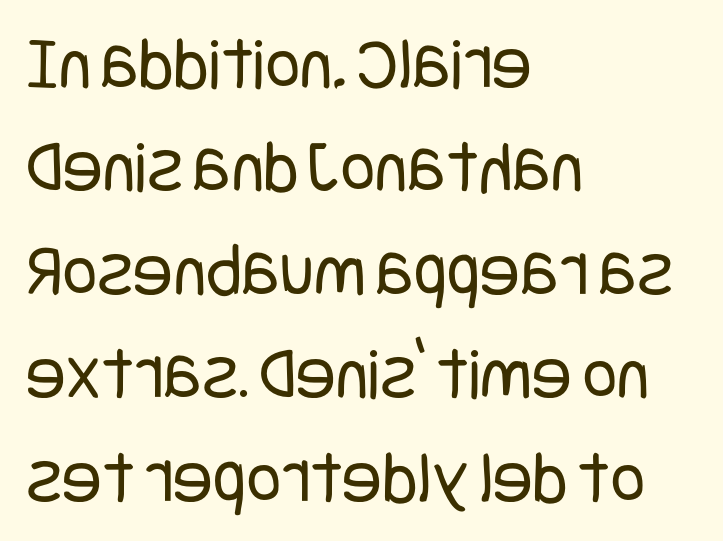
Q: Is the text bold? A: No.
Q: Is the text italic (slanted)? A: No, it is upright.
Q: Is the typeface a serif or a sans-serif typeface? A: Sans-serif.
Q: Is the text underlined? A: No.
Q: How is the paragraph aligned? A: Left-aligned.
Q: Is the spacing between letters normal or unusually wide? A: Normal.
Q: Is the spacing between lines tight, normal or loose? A: Normal.
Q: Width (condensed, normal, or wide)? A: Condensed.
Q: Stroke contrast? A: Low.
Q: x-height? A: Large.
